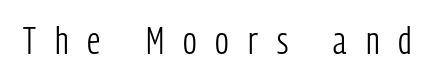
The image shows 39 px light, condensed sans-serif type, upright; set unusually wide letter spacing (+0.49 em), not underlined; low stroke contrast and a medium x-height.
